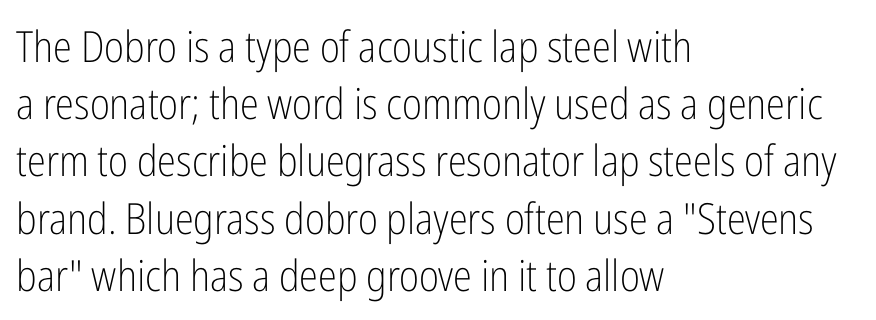
The image shows 43 px light, condensed sans-serif type, upright; set left-aligned, normal line spacing (1.33x), normal letter spacing, not underlined; low stroke contrast and a medium x-height.
